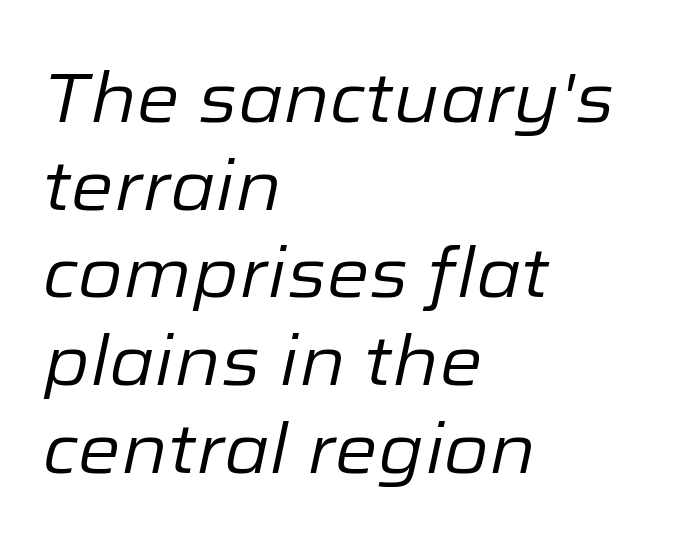
The image shows 69 px regular-weight type, italic (leaning right); set left-aligned, normal line spacing (1.27x), normal letter spacing, not underlined; low stroke contrast and a medium x-height.
